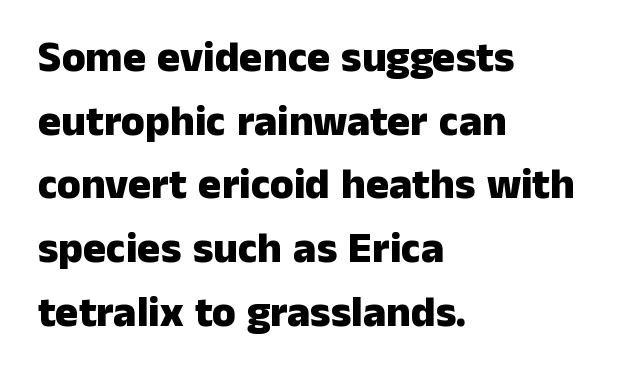
{"serif": "no", "italic": "no", "bold": "yes", "weight": "heavy", "width": "normal", "stroke_contrast": "low", "x_height": "medium", "monospaced": "no", "underline": "no", "align": "left", "line_spacing": "normal", "line_spacing_ratio": 1.48, "letter_spacing": "normal", "letter_spacing_em": 0.0, "glyph_px": 43}
